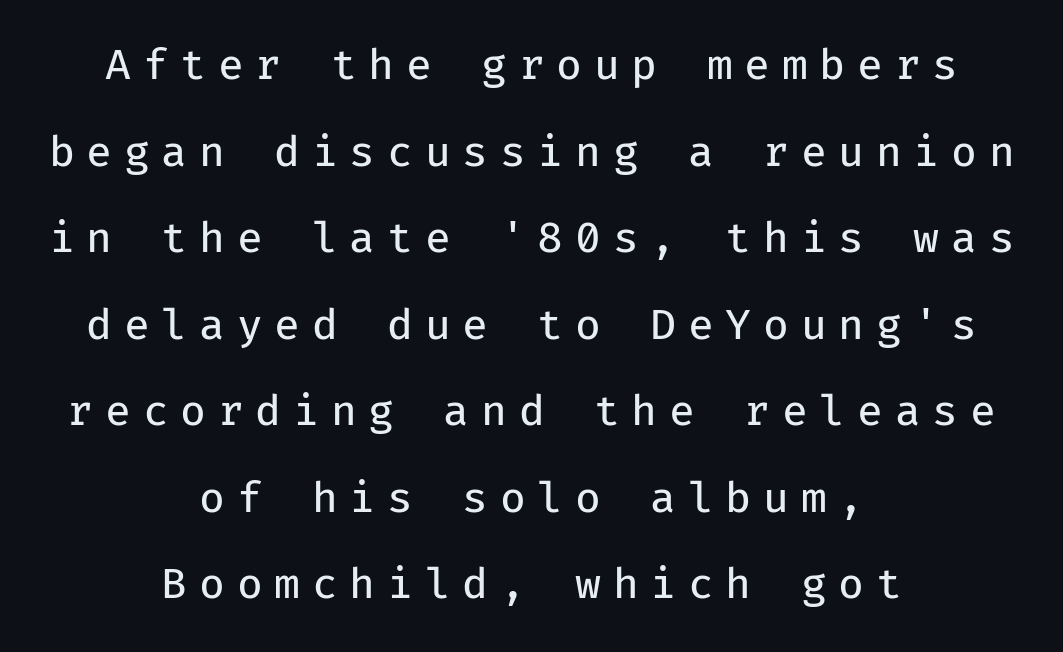
Q: Is the text bold? A: No.
Q: Is the text italic (slanted)? A: No, it is upright.
Q: Is the typeface a serif or a sans-serif typeface? A: Sans-serif.
Q: Is the text underlined? A: No.
Q: How is the paragraph aligned? A: Centered.
Q: Is the spacing between letters normal or unusually wide? A: Unusually wide.
Q: Is the spacing between lines tight, normal or loose? A: Loose.
Q: Width (condensed, normal, or wide)? A: Normal.
Q: Stroke contrast? A: Low.
Q: x-height? A: Medium.
Q: Monospaced? A: Yes.
